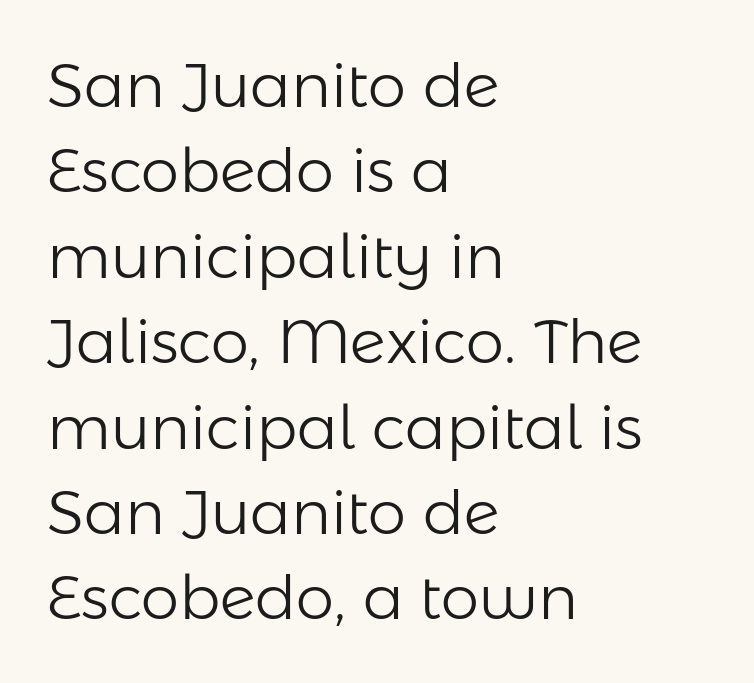
Interline gaps are of average width in this sample. Stroke thickness stays within the range of a standard reading face or lighter. The zone under the glyphs is completely vacant. You could not count columns in this text — the font is proportionally spaced.
